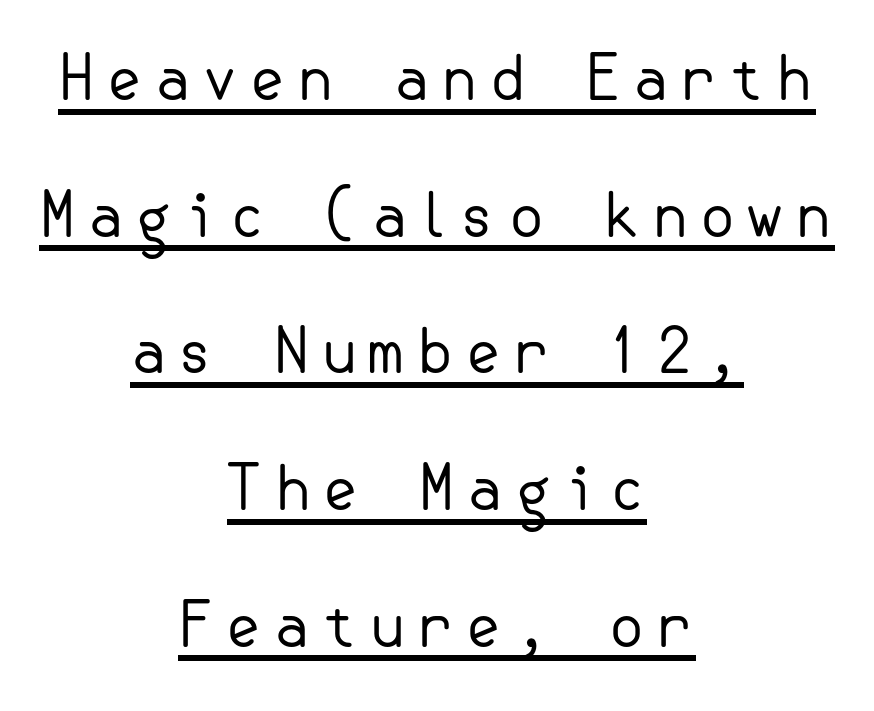
The image shows 61 px regular-weight sans-serif type, upright; set centered, loose line spacing (2.24x), underlined; low stroke contrast and a small x-height.
